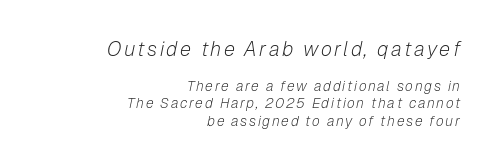
{"italic": "yes", "lean": "right", "slant_degrees": 12, "bold": "no", "underline": "no", "align": "right", "line_spacing_ratio": 1.24, "larger_block": "first", "size_ratio": 1.43, "glyph_px": 20}
